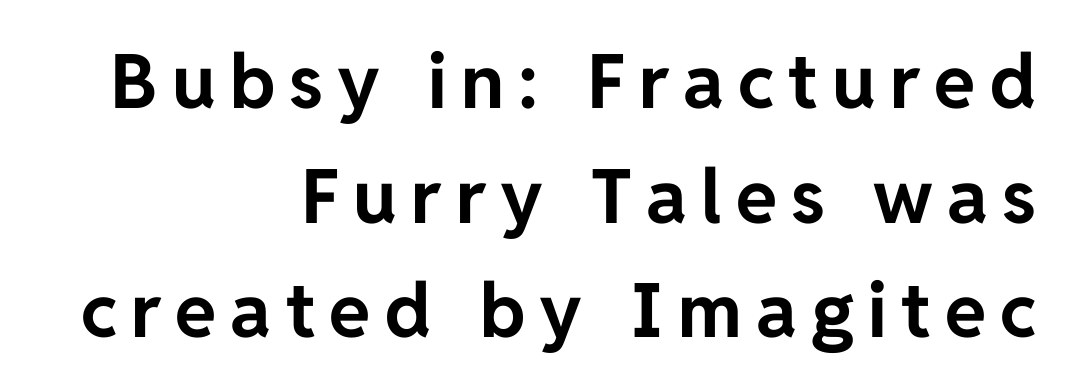
Spacing verdict: proportional, widths tailored to each character. Which margin do the lines hug? The right one — the left edge is uneven. Typesetter's note: full bold, strokes at maximum text heaviness. Look at the bottom of the vertical strokes: they stop flat, with no serifs. Does the lettering tilt? It doesn't — this is upright.
